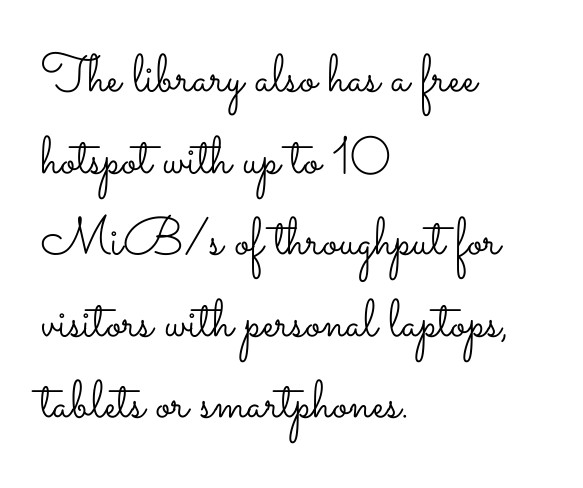
Letters have the restrained weight of plain body copy at most. Students, note that the glyphs here touch the page at normal intervals. Note the varied advance widths — an 'i' is clearly narrower than an 'm'. Plain, unruled lines of type.
